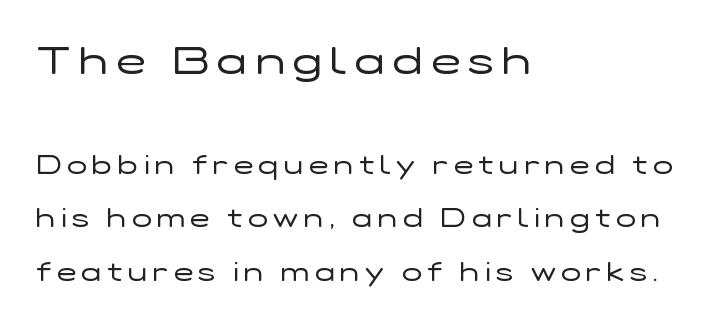
{"serif": "no", "italic": "no", "bold": "no", "weight": "regular", "width": "wide", "stroke_contrast": "low", "x_height": "medium", "monospaced": "no", "underline": "no", "align": "left", "line_spacing": "loose", "line_spacing_ratio": 2.06, "letter_spacing": "wide", "letter_spacing_em": 0.22, "larger_block": "first", "size_ratio": 1.5, "glyph_px": 39}
